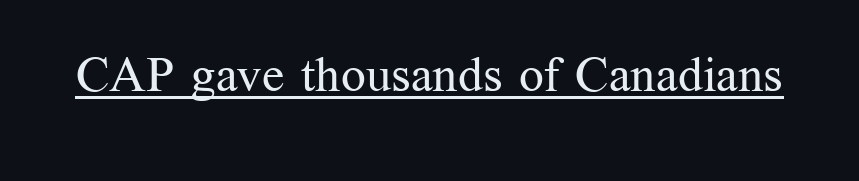
Check where the strokes stop: tiny serifs finish them off. A typographer would call this underscored text. The cut favours lightness, reaching ordinary text weight at its darkest. The passage shown is typed in a proportional face where columns would drift. Tracking here is standard; glyphs follow each other at the usual distance.
